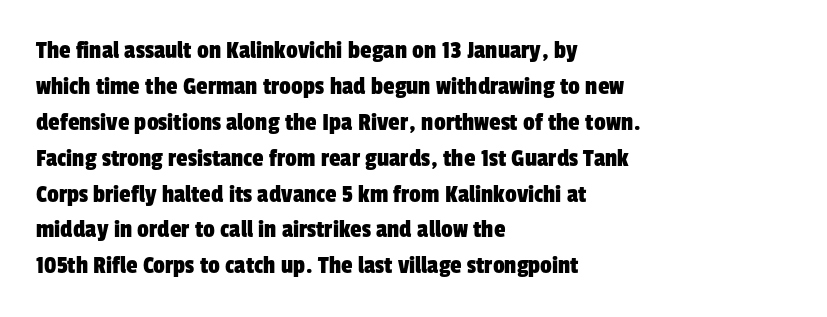
Q: Is the text underlined? A: No.
Q: How is the paragraph aligned? A: Left-aligned.
Q: Is the spacing between letters normal or unusually wide? A: Normal.
Q: Is the spacing between lines tight, normal or loose? A: Normal.
